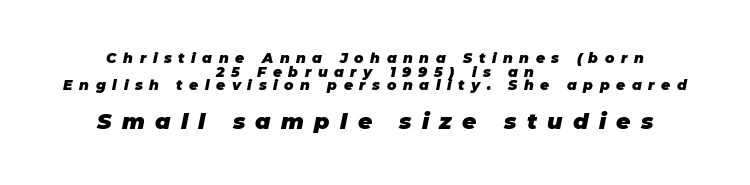
Q: Is the text bold? A: Yes.
Q: Is the text italic (slanted)? A: Yes, it leans right by about 11 degrees.
Q: Is the text underlined? A: No.
Q: How is the paragraph aligned? A: Centered.
Q: Is the spacing between letters normal or unusually wide? A: Unusually wide.
Q: Is the spacing between lines tight, normal or loose? A: Tight.
Q: Which block of text is set in a larger size, the first (top) or the second (bottom)? A: The second (bottom) one.
